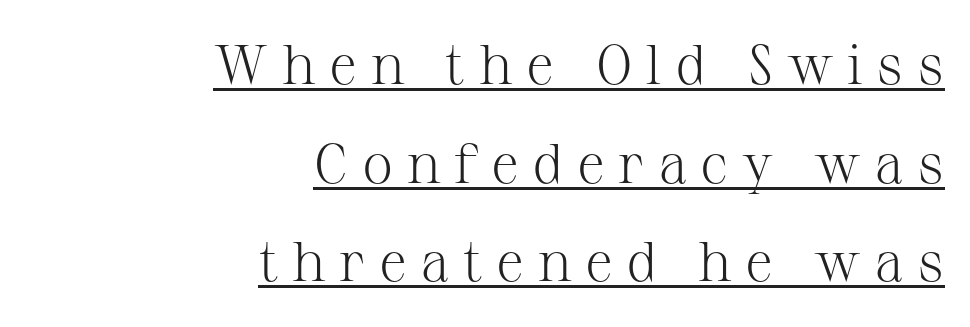
Q: Is the text bold? A: No.
Q: Is the text italic (slanted)? A: No, it is upright.
Q: Is the typeface a serif or a sans-serif typeface? A: Serif.
Q: Is the text underlined? A: Yes.
Q: How is the paragraph aligned? A: Right-aligned.
Q: Is the spacing between letters normal or unusually wide? A: Unusually wide.
Q: Width (condensed, normal, or wide)? A: Normal.
Q: Stroke contrast? A: Medium.
Q: x-height? A: Medium.
Q: Monospaced? A: No.
